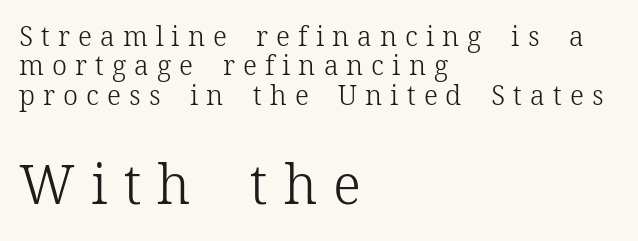
The image shows 54 px light serif type, upright; set left-aligned, tight line spacing (1.09x), unusually wide letter spacing (+0.3 em), not underlined; the second (bottom) block is 2.0x larger; low stroke contrast and a medium x-height.
